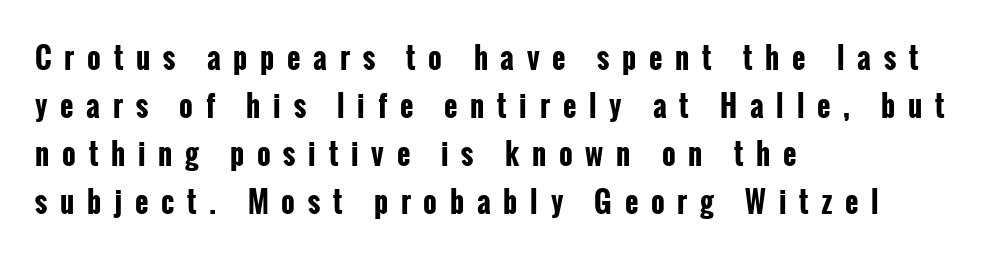
Q: Is the text bold? A: Yes.
Q: Is the text italic (slanted)? A: No, it is upright.
Q: Is the typeface a serif or a sans-serif typeface? A: Sans-serif.
Q: Is the text underlined? A: No.
Q: How is the paragraph aligned? A: Left-aligned.
Q: Is the spacing between letters normal or unusually wide? A: Unusually wide.
Q: Is the spacing between lines tight, normal or loose? A: Normal.
Q: Width (condensed, normal, or wide)? A: Condensed.
Q: Stroke contrast? A: Low.
Q: x-height? A: Medium.
Q: Monospaced? A: No.
